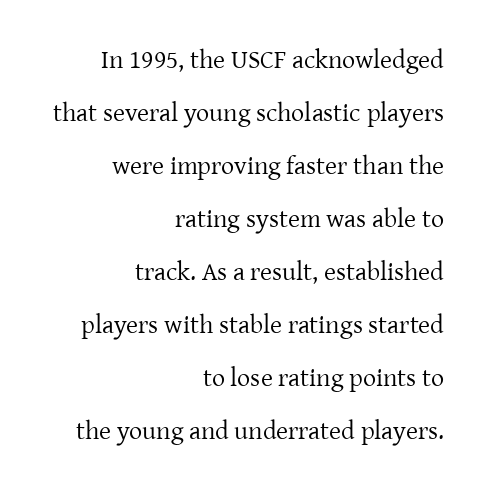
{"italic": "no", "bold": "no", "underline": "no", "align": "right", "line_spacing": "loose", "line_spacing_ratio": 2.04, "letter_spacing": "normal", "letter_spacing_em": 0.0, "glyph_px": 26}
